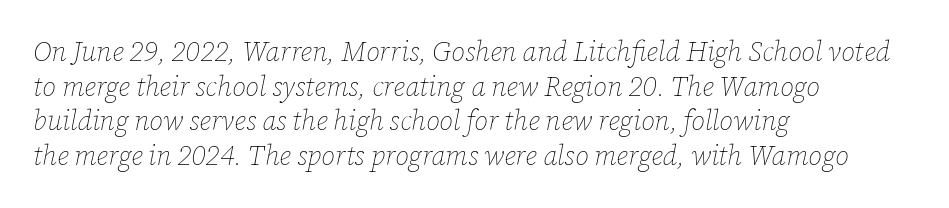
This is oblique type, the kind used for emphasis or titles. Each line starts at the same left margin while the right side varies. A typesetter would call this leading conventional body-copy spacing. Decoration check: the copy has no underline. Caption: face not bold, strokes unweighted. Caption: standard tracking, unaltered.
